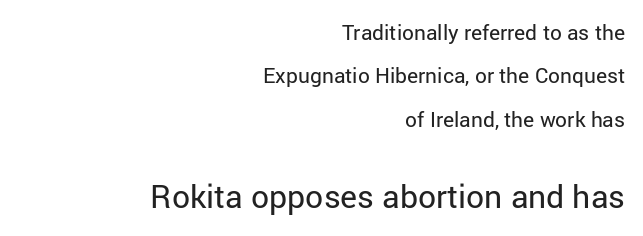
Q: Is the text bold? A: No.
Q: Is the text italic (slanted)? A: No, it is upright.
Q: Is the typeface a serif or a sans-serif typeface? A: Sans-serif.
Q: Is the text underlined? A: No.
Q: How is the paragraph aligned? A: Right-aligned.
Q: Is the spacing between letters normal or unusually wide? A: Normal.
Q: Is the spacing between lines tight, normal or loose? A: Loose.
Q: Which block of text is set in a larger size, the first (top) or the second (bottom)? A: The second (bottom) one.
Q: Width (condensed, normal, or wide)? A: Normal.
Q: Stroke contrast? A: Low.
Q: x-height? A: Medium.
Q: Monospaced? A: No.
